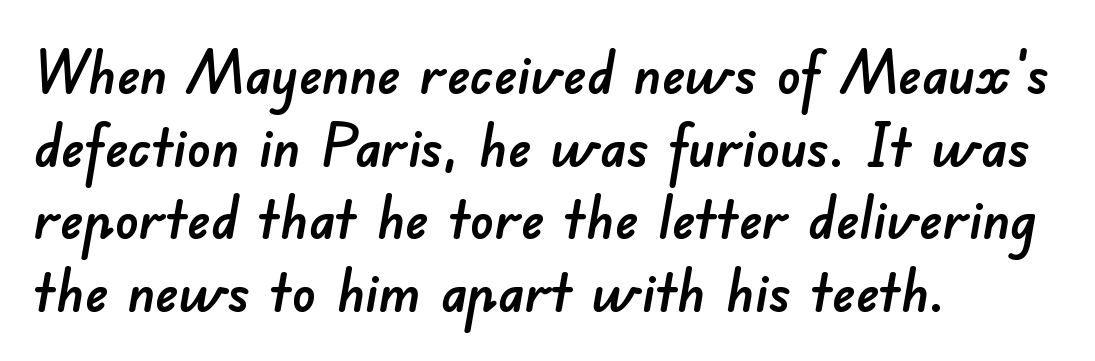
The image shows 59 px sans-serif type; set left-aligned, line spacing 1.23x, normal letter spacing, not underlined; low stroke contrast and a small x-height.
